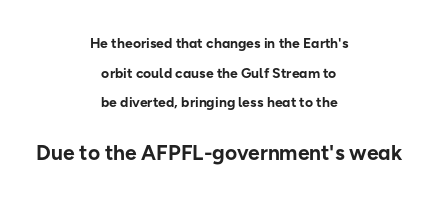
The image shows 21 px bold type, upright; set centered, loose line spacing (2.12x), normal letter spacing, not underlined; the second (bottom) block is 1.5x larger.
